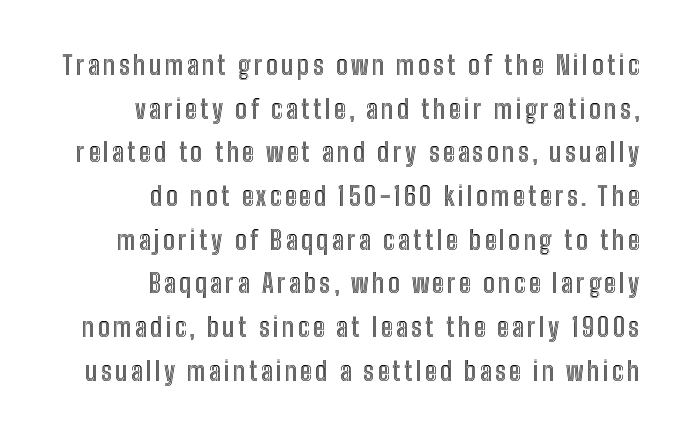
A clean baseline with only descenders dipping below it. If you drew a line through each stem, it would be perfectly vertical. Horizontal alignment here is rightward, an uncommon choice for prose. These lines sit exactly where default settings would place them.
